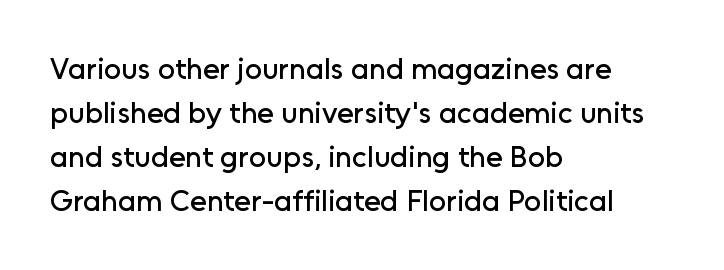
Q: Is the text italic (slanted)? A: No, it is upright.
Q: Is the typeface a serif or a sans-serif typeface? A: Sans-serif.
Q: Is the text underlined? A: No.
Q: How is the paragraph aligned? A: Left-aligned.
Q: Is the spacing between letters normal or unusually wide? A: Normal.
Q: Is the spacing between lines tight, normal or loose? A: Normal.
Q: Width (condensed, normal, or wide)? A: Normal.
Q: Stroke contrast? A: Low.
Q: x-height? A: Medium.
Q: Monospaced? A: No.
